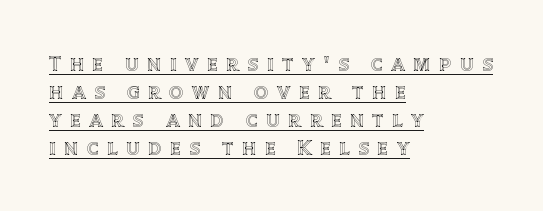
A continuous stroke trails under the words, as in a hyperlink. Substantial extra tracking has been applied to these lines. Each new line begins a customary step beneath the previous one. Caption: multi-line text, flush left, ragged right. You can tell it's not italic because the verticals are truly vertical.
